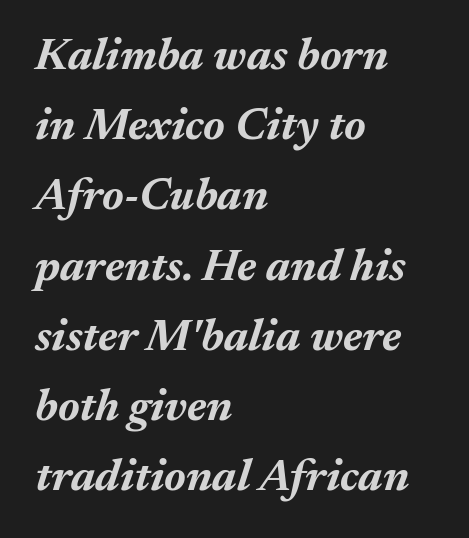
Q: Is the text bold? A: Yes.
Q: Is the text italic (slanted)? A: Yes, it leans right by about 17 degrees.
Q: Is the text underlined? A: No.
Q: How is the paragraph aligned? A: Left-aligned.
Q: Is the spacing between letters normal or unusually wide? A: Normal.
Q: Is the spacing between lines tight, normal or loose? A: Normal.
Q: Width (condensed, normal, or wide)? A: Normal.
Q: Stroke contrast? A: Medium.
Q: x-height? A: Medium.
Q: Monospaced? A: No.
